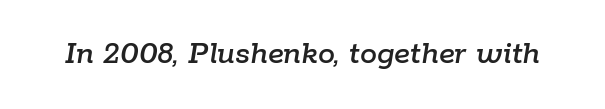
Q: Is the text italic (slanted)? A: Yes, it leans right by about 9 degrees.
Q: Is the text underlined? A: No.
Q: Is the spacing between letters normal or unusually wide? A: Normal.
Q: Width (condensed, normal, or wide)? A: Normal.
Q: Stroke contrast? A: Low.
Q: x-height? A: Medium.
Q: Monospaced? A: No.
